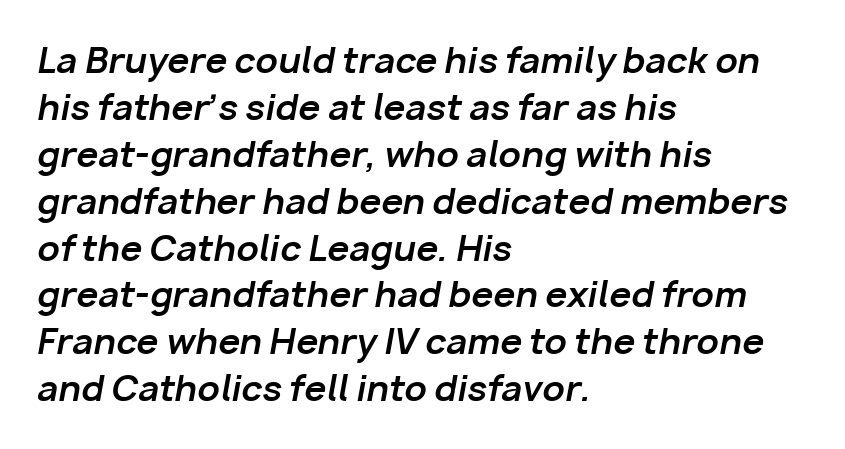
The image shows 35 px bold type, italic (leaning right); set left-aligned, normal line spacing (1.34x), normal letter spacing, not underlined; low stroke contrast and a medium x-height.
